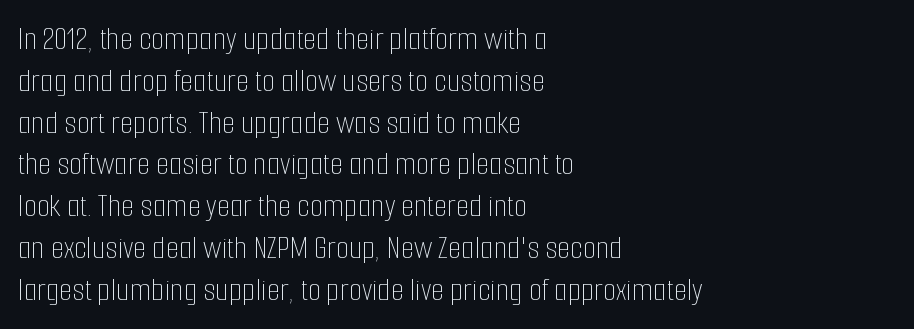
The letters stand upright; this is a roman face. Character widths vary here, with narrow letters taking less room than wide ones. Decoration check: the copy has no underline. Typeset ragged right — the left edge is the straight one. Honestly, the letter spacing is just normal — you wouldn't notice it.
